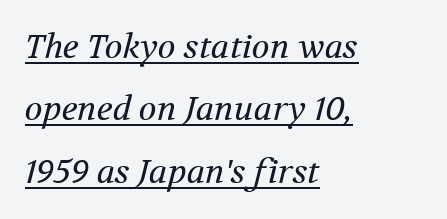
The lettering tilts uniformly, giving the passage an italic look. The lettering is marked with a stroke running underneath it. Default kerning and tracking; the words read as compact shapes. No chunkiness to these letters — they're not bold.
